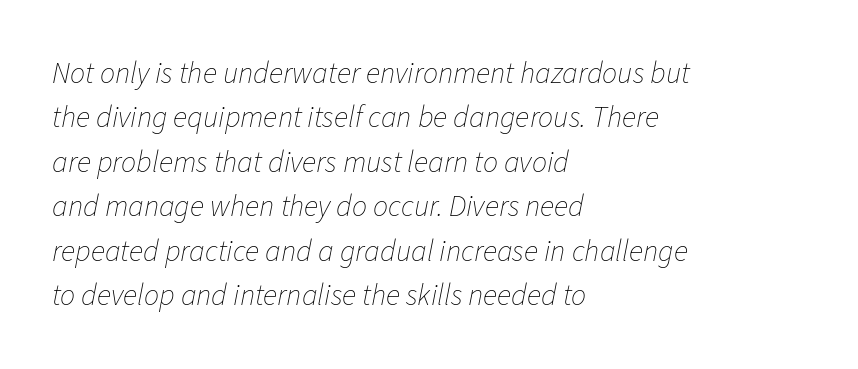
{"italic": "yes", "lean": "right", "slant_degrees": 11, "bold": "no", "weight": "thin", "width": "normal", "stroke_contrast": "low", "x_height": "medium", "monospaced": "no", "underline": "no", "align": "left", "line_spacing": "normal", "line_spacing_ratio": 1.48, "letter_spacing": "normal", "letter_spacing_em": 0.0, "glyph_px": 30}
